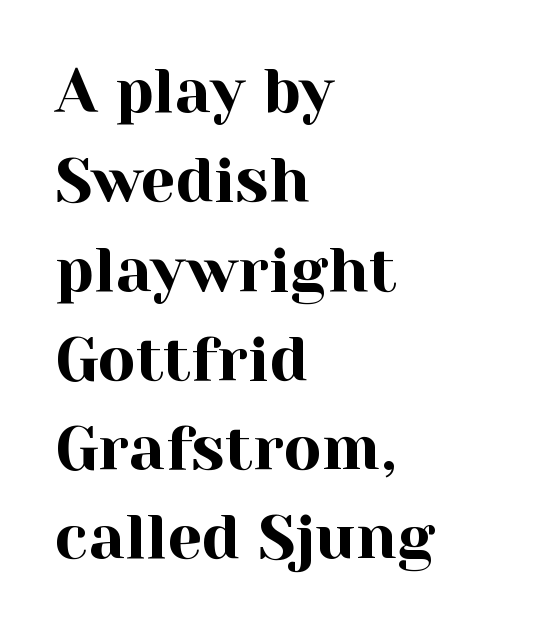
{"serif": "yes", "italic": "no", "width": "normal", "x_height": "medium", "monospaced": "no", "underline": "no", "align": "left", "line_spacing": "normal", "line_spacing_ratio": 1.44, "letter_spacing": "normal", "letter_spacing_em": 0.0, "glyph_px": 62}
